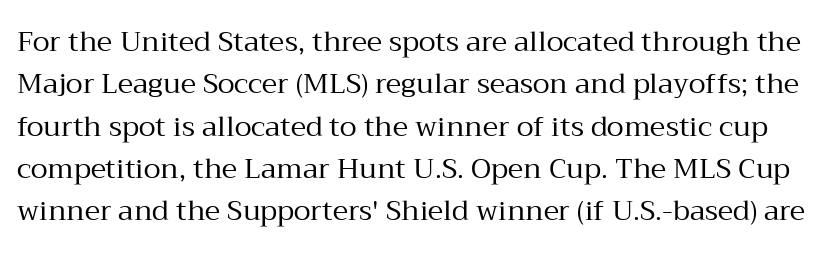
Q: Is the text bold? A: No.
Q: Is the text italic (slanted)? A: No, it is upright.
Q: Is the typeface a serif or a sans-serif typeface? A: Serif.
Q: Is the text underlined? A: No.
Q: Is the spacing between letters normal or unusually wide? A: Normal.
Q: Is the spacing between lines tight, normal or loose? A: Normal.
Q: Width (condensed, normal, or wide)? A: Normal.
Q: Stroke contrast? A: Medium.
Q: x-height? A: Medium.
Q: Monospaced? A: No.
